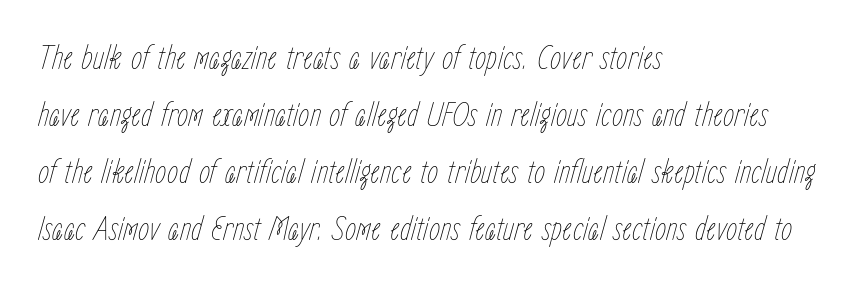
{"italic": "yes", "lean": "right", "slant_degrees": 15, "bold": "no", "weight": "thin", "width": "condensed", "stroke_contrast": "low", "x_height": "medium", "monospaced": "no", "underline": "no", "align": "left", "line_spacing": "normal", "line_spacing_ratio": 1.58, "letter_spacing": "normal", "letter_spacing_em": 0.0, "glyph_px": 36}
